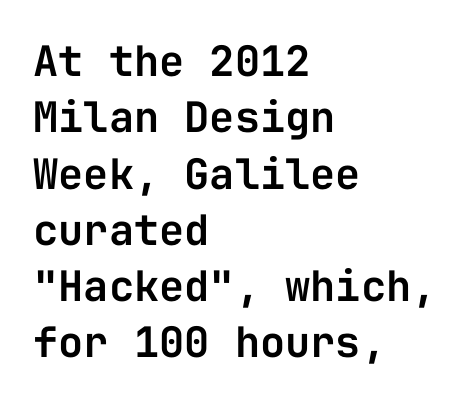
The passage shown is not underscored anywhere. When letters stand straight like this, we call the style roman or upright. Think of a typewriter: that constant character pitch is what you see here. Whoever set this chose a conventional vertical rhythm. The passage is arranged the way most books set body copy — flush left. Honestly, the letter spacing is just normal — you wouldn't notice it.
